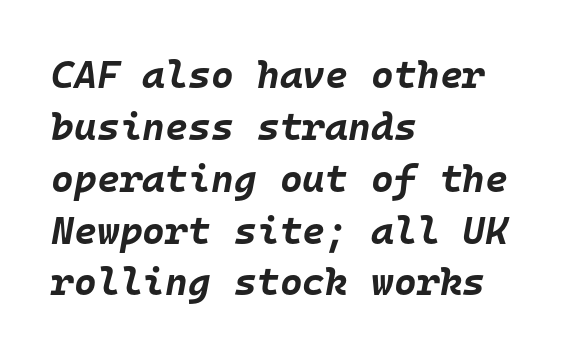
{"italic": "yes", "lean": "right", "slant_degrees": 10, "bold": "yes", "weight": "bold", "width": "normal", "stroke_contrast": "low", "x_height": "large", "monospaced": "yes", "underline": "no", "align": "left", "line_spacing": "normal", "line_spacing_ratio": 1.33, "letter_spacing": "normal", "letter_spacing_em": 0.0, "glyph_px": 39}
